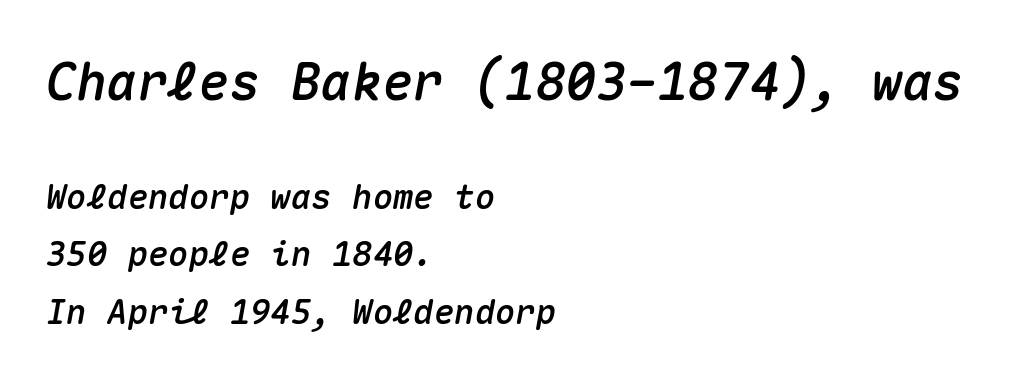
The image shows 51 px text type, italic (leaning right), monospaced; set left-aligned, normal line spacing (1.69x), normal letter spacing, not underlined; the first (top) block is 1.5x larger; medium stroke contrast and a medium x-height.
